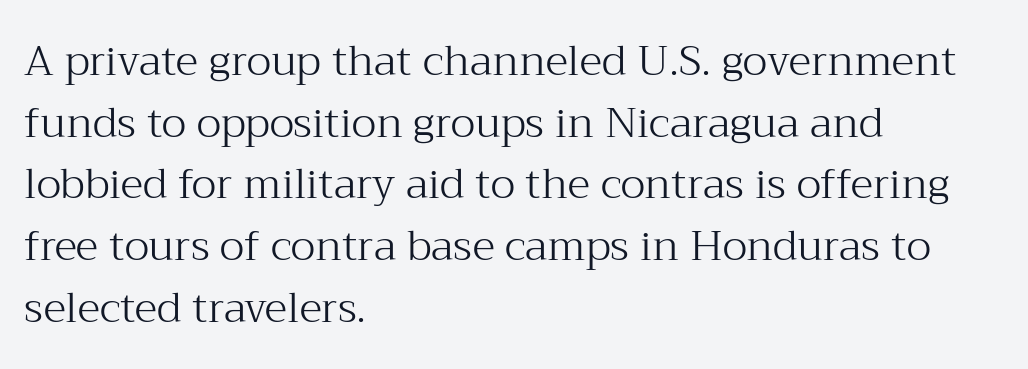
{"serif": "yes", "italic": "no", "bold": "no", "weight": "light", "width": "normal", "stroke_contrast": "medium", "x_height": "medium", "monospaced": "no", "underline": "no", "align": "left", "line_spacing": "normal", "line_spacing_ratio": 1.47, "letter_spacing": "normal", "letter_spacing_em": 0.0, "glyph_px": 42}
